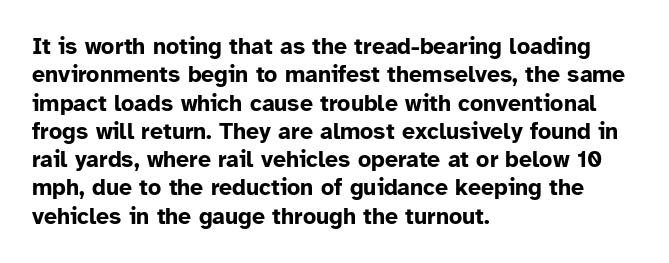
Plain, unruled lines of type. Heft: maximum for text — a bold. The tracking reads as untouched default to a designer's eye. Nope, not italic — everything's standing straight.
